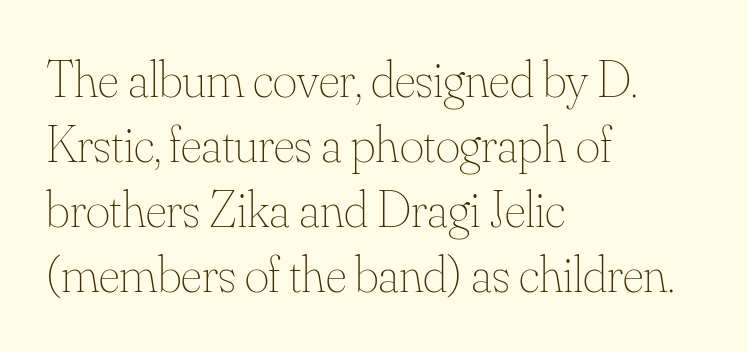
{"italic": "no", "bold": "no", "weight": "thin", "width": "normal", "stroke_contrast": "medium", "x_height": "small", "monospaced": "no", "underline": "no", "align": "left", "line_spacing": "normal", "line_spacing_ratio": 1.25, "letter_spacing": "normal", "letter_spacing_em": 0.0, "glyph_px": 52}
